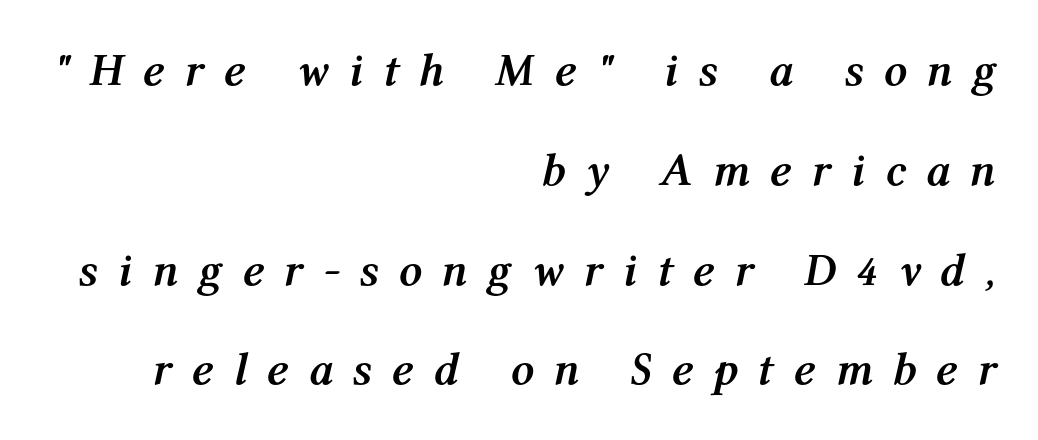
The image shows 46 px semibold type, italic (leaning right); set right-aligned, loose line spacing (2.17x), unusually wide letter spacing (+0.43 em), not underlined; medium stroke contrast and a medium x-height.
